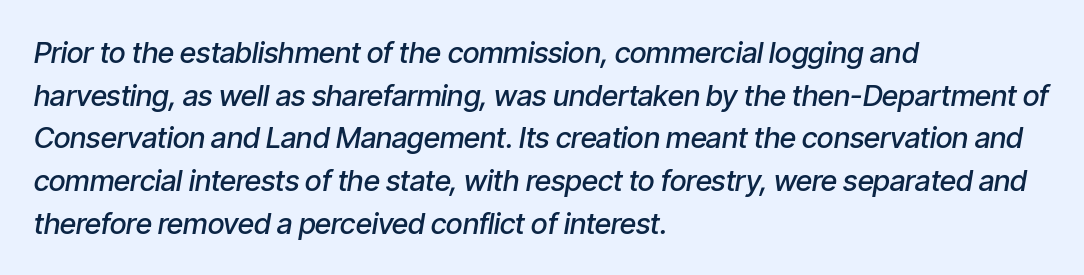
Leading: standard. The passage is arranged the way most books set body copy — flush left. You can tell it's italic because the verticals aren't actually vertical. Glyph-to-glyph distance matches everyday printed text.
